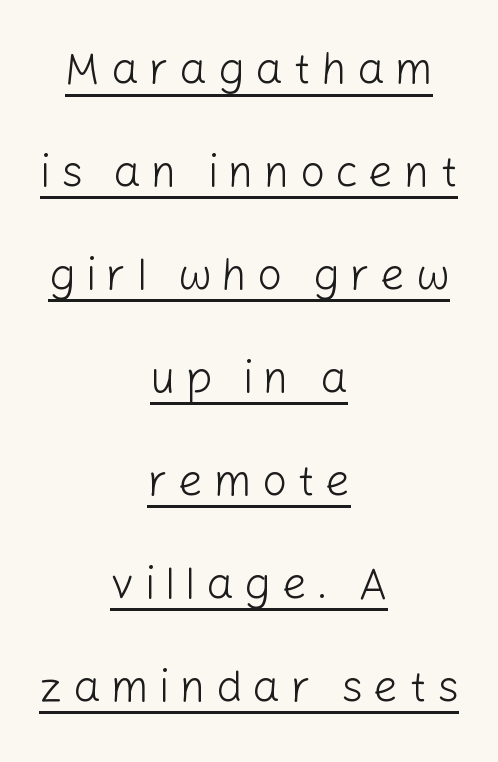
Q: Is the text bold? A: No.
Q: Is the text italic (slanted)? A: No, it is upright.
Q: Is the typeface a serif or a sans-serif typeface? A: Sans-serif.
Q: Is the text underlined? A: Yes.
Q: How is the paragraph aligned? A: Centered.
Q: Is the spacing between letters normal or unusually wide? A: Unusually wide.
Q: Is the spacing between lines tight, normal or loose? A: Loose.
Q: Width (condensed, normal, or wide)? A: Normal.
Q: Stroke contrast? A: Low.
Q: x-height? A: Medium.
Q: Monospaced? A: No.
